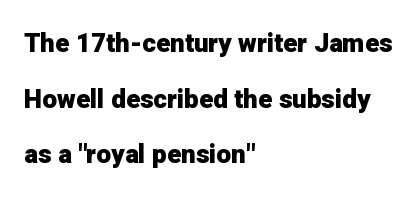
The image shows 26 px bold type, upright; set left-aligned, loose line spacing (2.14x), normal letter spacing, not underlined.
